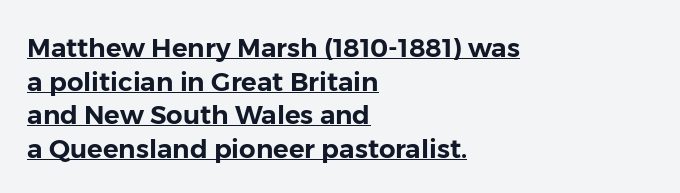
In terms of leading, this rendering sits right in the middle. The paragraph shown leans on its left margin. What stands out about the letter spacing? Nothing — it is the standard amount. This sample uses an upright cut, with every glyph sitting square on the baseline. Emphasis is given by a line drawn under the lettering.
